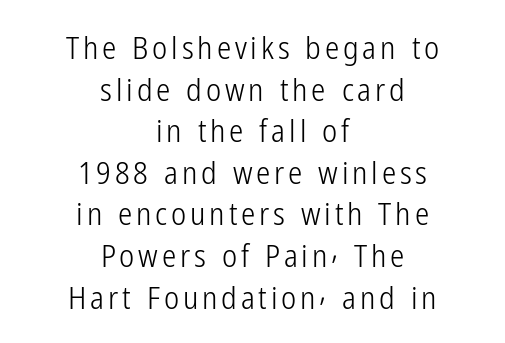
Q: Is the text bold? A: No.
Q: Is the text italic (slanted)? A: No, it is upright.
Q: Is the typeface a serif or a sans-serif typeface? A: Sans-serif.
Q: Is the text underlined? A: No.
Q: How is the paragraph aligned? A: Centered.
Q: Is the spacing between lines tight, normal or loose? A: Normal.
Q: Width (condensed, normal, or wide)? A: Condensed.
Q: Stroke contrast? A: Low.
Q: x-height? A: Medium.
Q: Monospaced? A: No.
